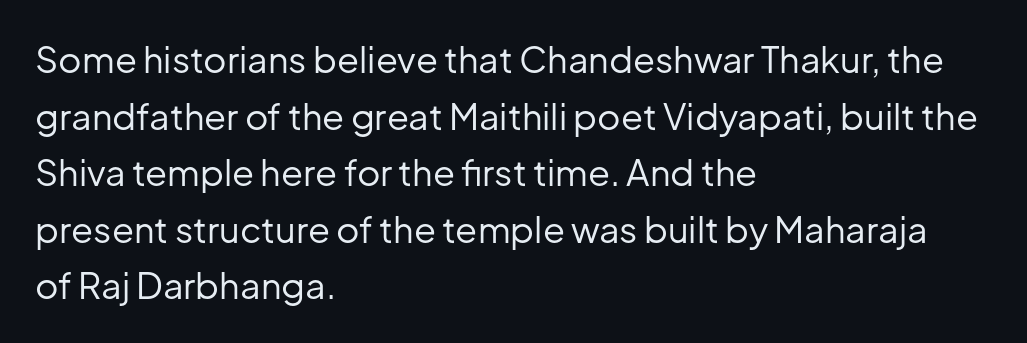
{"serif": "no", "italic": "no", "bold": "no", "weight": "regular", "width": "normal", "stroke_contrast": "low", "x_height": "medium", "monospaced": "no", "underline": "no", "align": "left", "line_spacing": "normal", "line_spacing_ratio": 1.57, "letter_spacing": "normal", "letter_spacing_em": 0.0, "glyph_px": 36}
